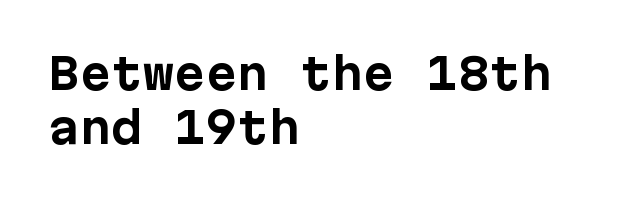
The image shows 42 px bold sans-serif type, upright, monospaced; set left-aligned, normal line spacing (1.28x), normal letter spacing, not underlined; low stroke contrast and a medium x-height.
